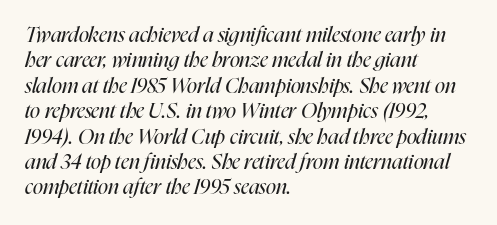
{"italic": "yes", "lean": "right", "slant_degrees": 16, "bold": "no", "underline": "no", "align": "left", "line_spacing_ratio": 1.21, "letter_spacing": "normal", "letter_spacing_em": 0.0, "glyph_px": 21}
